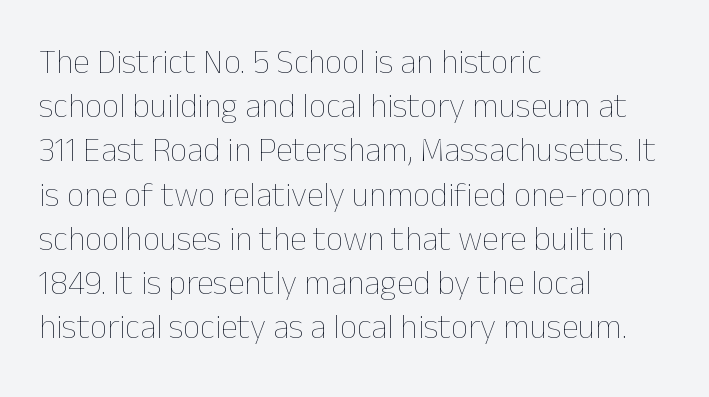
Q: Is the text bold? A: No.
Q: Is the text italic (slanted)? A: No, it is upright.
Q: Is the text underlined? A: No.
Q: How is the paragraph aligned? A: Left-aligned.
Q: Is the spacing between letters normal or unusually wide? A: Normal.
Q: Is the spacing between lines tight, normal or loose? A: Normal.
Q: Width (condensed, normal, or wide)? A: Normal.
Q: Stroke contrast? A: Low.
Q: x-height? A: Medium.
Q: Monospaced? A: No.
